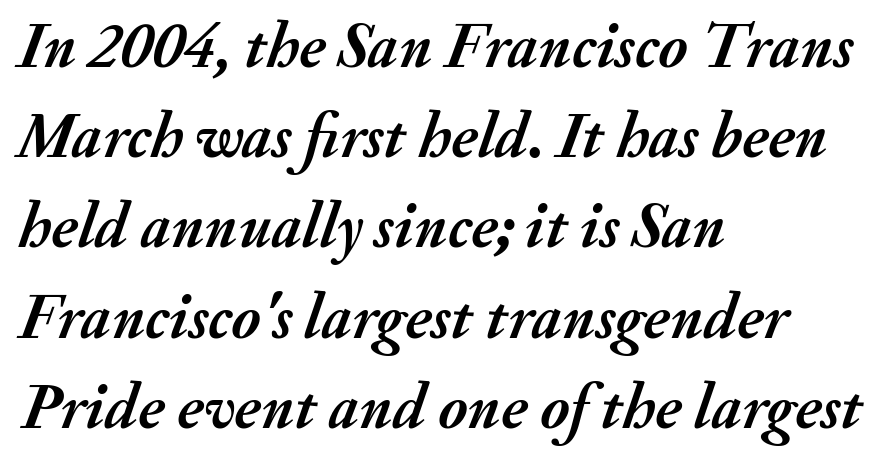
{"italic": "yes", "lean": "right", "slant_degrees": 20, "bold": "yes", "weight": "semibold", "width": "normal", "stroke_contrast": "medium", "x_height": "small", "monospaced": "no", "underline": "no", "align": "left", "line_spacing": "normal", "line_spacing_ratio": 1.41, "letter_spacing": "normal", "letter_spacing_em": 0.0, "glyph_px": 64}
